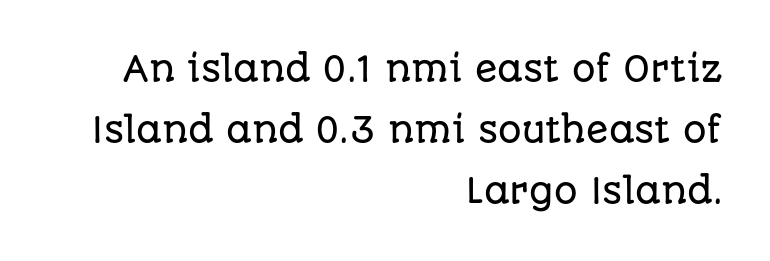
Q: Is the text italic (slanted)? A: No, it is upright.
Q: Is the typeface a serif or a sans-serif typeface? A: Sans-serif.
Q: Is the text underlined? A: No.
Q: How is the paragraph aligned? A: Right-aligned.
Q: Is the spacing between letters normal or unusually wide? A: Normal.
Q: Width (condensed, normal, or wide)? A: Normal.
Q: Stroke contrast? A: Low.
Q: x-height? A: Large.
Q: Monospaced? A: No.
